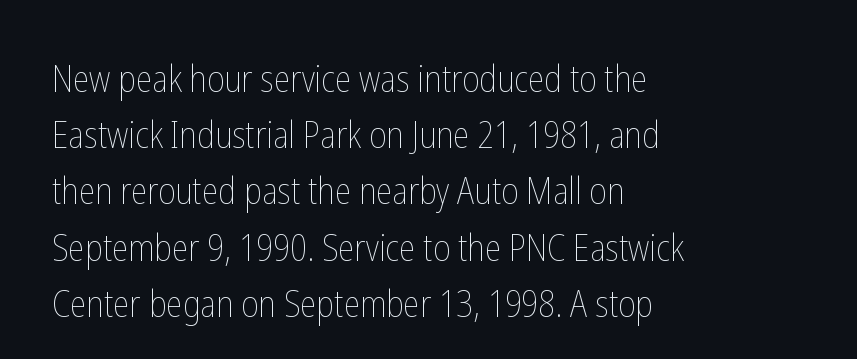
{"italic": "no", "bold": "no", "weight": "thin", "width": "condensed", "stroke_contrast": "low", "x_height": "medium", "monospaced": "no", "underline": "no", "align": "left", "line_spacing": "normal", "line_spacing_ratio": 1.52, "letter_spacing": "normal", "letter_spacing_em": 0.0, "glyph_px": 37}
